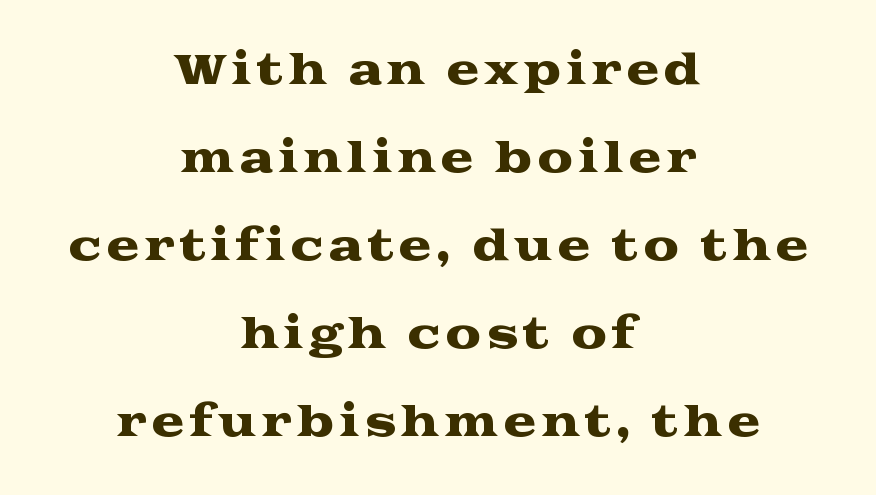
The image shows 40 px wide serif type, upright; set centered, loose line spacing (2.2x), not underlined; medium stroke contrast and a medium x-height.
